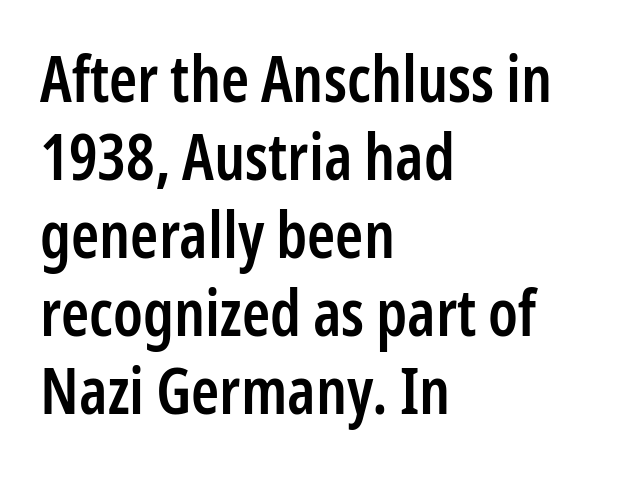
{"serif": "no", "italic": "no", "bold": "semi", "weight": "semibold", "width": "condensed", "stroke_contrast": "low", "x_height": "medium", "monospaced": "no", "underline": "no", "align": "left", "line_spacing_ratio": 1.22, "letter_spacing": "normal", "letter_spacing_em": 0.0, "glyph_px": 64}
